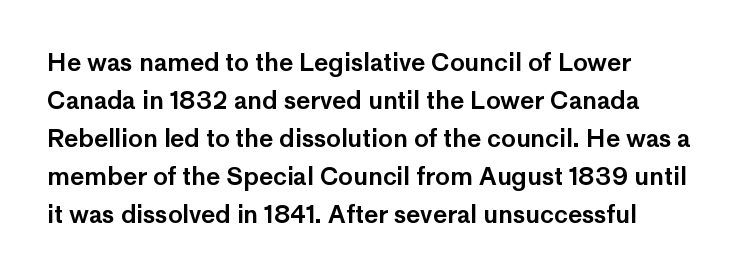
The image shows 24 px text type, upright; set normal line spacing (1.58x), normal letter spacing, not underlined.
